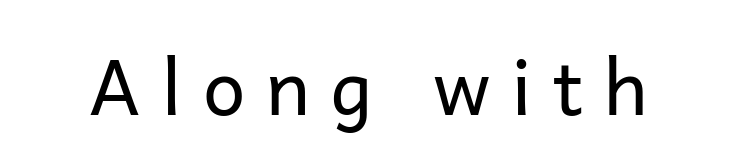
The letters stand upright; this is a roman face. Are there feet on the stems? There aren't — it's a sans. The zone under the glyphs is completely vacant. Proportional: the letters do not fall into vertical columns. Summary of weight: not heavy and not bold.
